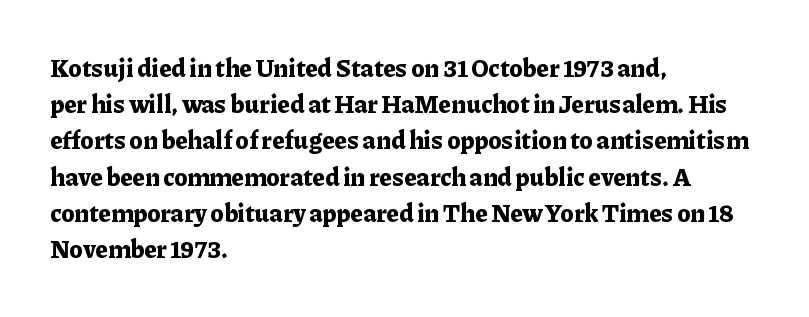
Q: Is the text bold? A: Yes.
Q: Is the text italic (slanted)? A: No, it is upright.
Q: Is the text underlined? A: No.
Q: How is the paragraph aligned? A: Left-aligned.
Q: Is the spacing between letters normal or unusually wide? A: Normal.
Q: Is the spacing between lines tight, normal or loose? A: Normal.
